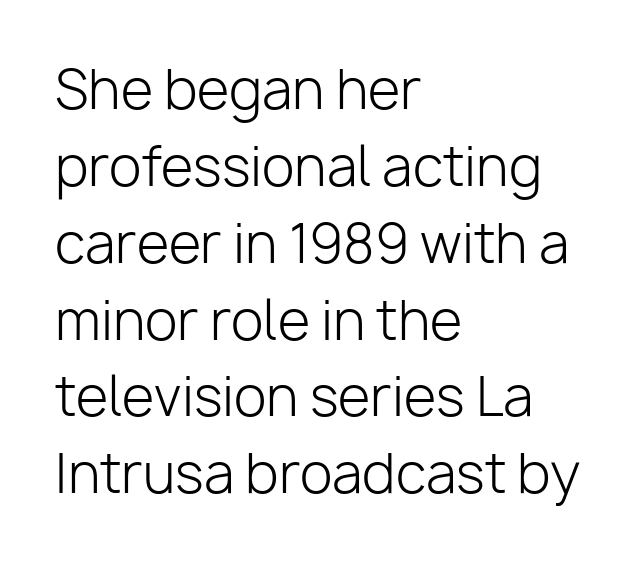
Q: Is the text bold? A: No.
Q: Is the text italic (slanted)? A: No, it is upright.
Q: Is the typeface a serif or a sans-serif typeface? A: Sans-serif.
Q: Is the text underlined? A: No.
Q: How is the paragraph aligned? A: Left-aligned.
Q: Is the spacing between letters normal or unusually wide? A: Normal.
Q: Is the spacing between lines tight, normal or loose? A: Normal.
Q: Width (condensed, normal, or wide)? A: Normal.
Q: Stroke contrast? A: Low.
Q: x-height? A: Medium.
Q: Monospaced? A: No.
